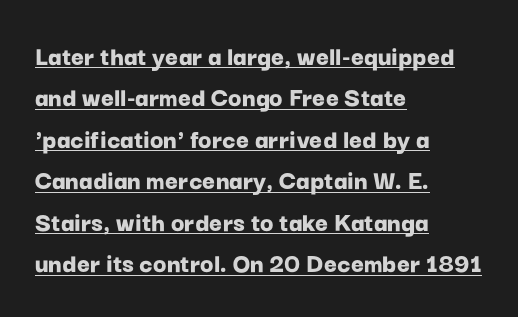
Q: Is the text bold? A: Yes.
Q: Is the text italic (slanted)? A: No, it is upright.
Q: Is the typeface a serif or a sans-serif typeface? A: Sans-serif.
Q: Is the text underlined? A: Yes.
Q: How is the paragraph aligned? A: Left-aligned.
Q: Is the spacing between letters normal or unusually wide? A: Normal.
Q: Is the spacing between lines tight, normal or loose? A: Normal.
Q: Width (condensed, normal, or wide)? A: Normal.
Q: Stroke contrast? A: Low.
Q: x-height? A: Medium.
Q: Monospaced? A: No.
